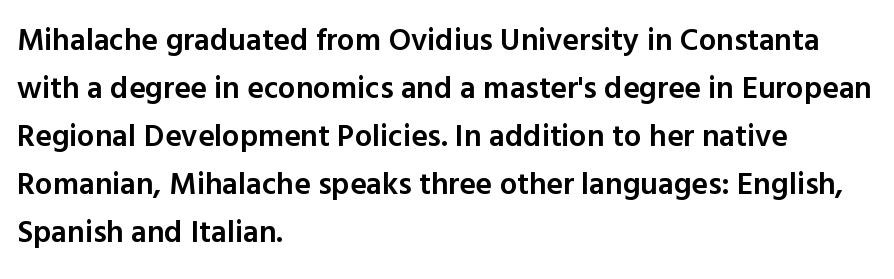
Q: Is the text bold? A: Semi-bold.
Q: Is the text italic (slanted)? A: No, it is upright.
Q: Is the typeface a serif or a sans-serif typeface? A: Sans-serif.
Q: Is the text underlined? A: No.
Q: How is the paragraph aligned? A: Left-aligned.
Q: Is the spacing between letters normal or unusually wide? A: Normal.
Q: Is the spacing between lines tight, normal or loose? A: Normal.
Q: Width (condensed, normal, or wide)? A: Normal.
Q: x-height? A: Medium.
Q: Monospaced? A: No.
